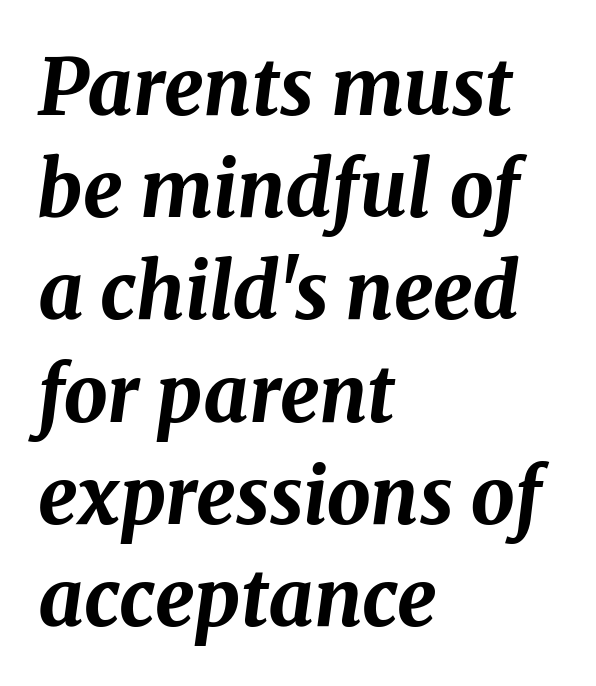
Standard letterfit; no display-style spreading of the glyphs. This sample has the flowing, uneven cadence of proportional lettering. Notice how the stems are inclined rather than vertical — that's the hallmark of italics. Strong, thick strokes mark this as bold type. The passage shown is not underscored anywhere.
